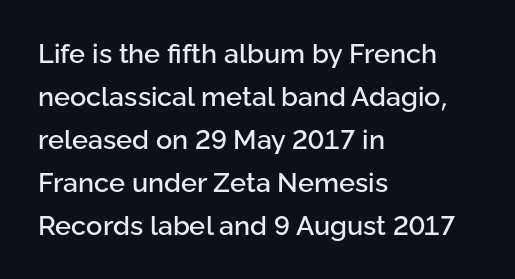
Q: Is the text italic (slanted)? A: No, it is upright.
Q: Is the text underlined? A: No.
Q: How is the paragraph aligned? A: Left-aligned.
Q: Is the spacing between letters normal or unusually wide? A: Normal.
Q: Is the spacing between lines tight, normal or loose? A: Normal.
